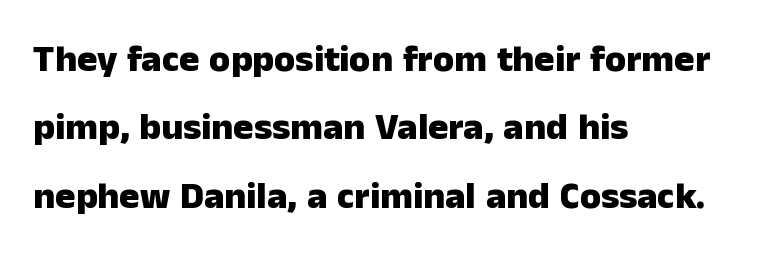
{"serif": "no", "italic": "no", "bold": "yes", "weight": "heavy", "width": "normal", "stroke_contrast": "low", "x_height": "medium", "monospaced": "no", "underline": "no", "align": "left", "line_spacing_ratio": 1.8, "letter_spacing": "normal", "letter_spacing_em": 0.0, "glyph_px": 38}
